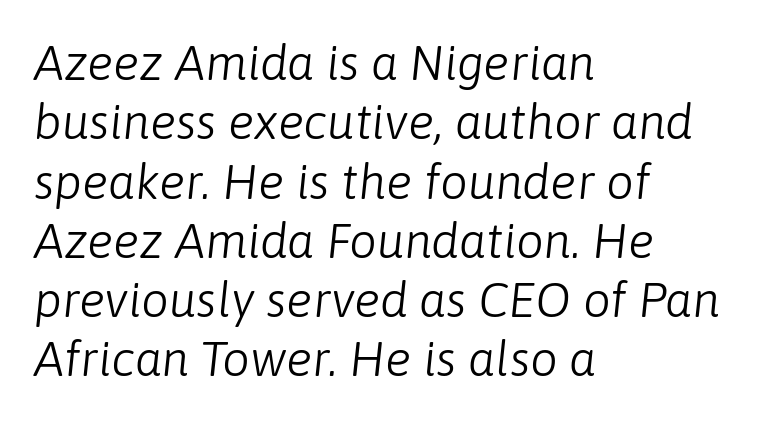
Words appear dense and cohesive because spacing is normal. The weight tops out at a normal text grade. The foot of each line stays bare and open. This sample has the flowing, uneven cadence of proportional lettering. Style check: oblique.
